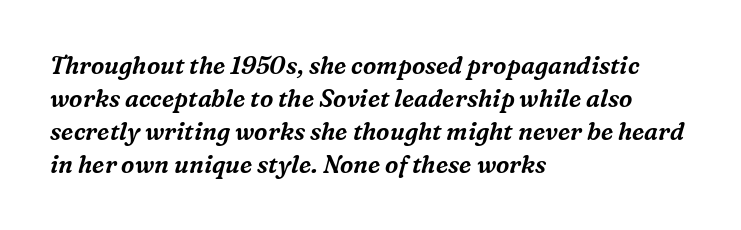
{"italic": "yes", "lean": "right", "slant_degrees": 16, "underline": "no", "align": "left", "line_spacing": "normal", "line_spacing_ratio": 1.37, "letter_spacing": "normal", "letter_spacing_em": 0.0, "glyph_px": 24}
